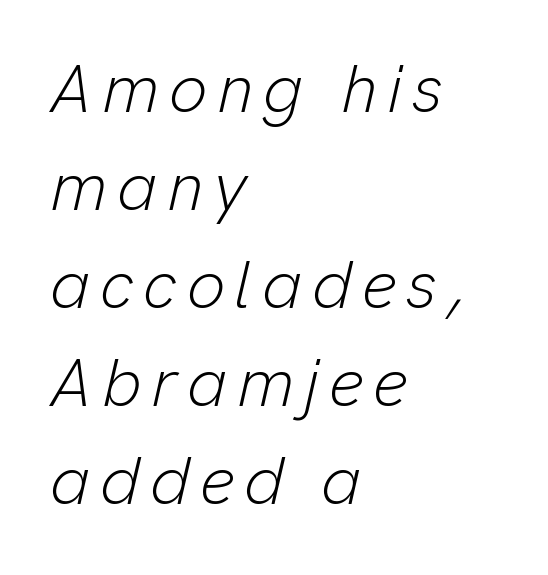
{"italic": "yes", "lean": "right", "slant_degrees": 13, "bold": "no", "weight": "light", "width": "normal", "stroke_contrast": "low", "x_height": "medium", "monospaced": "no", "underline": "no", "align": "left", "line_spacing": "normal", "line_spacing_ratio": 1.44, "glyph_px": 68}
